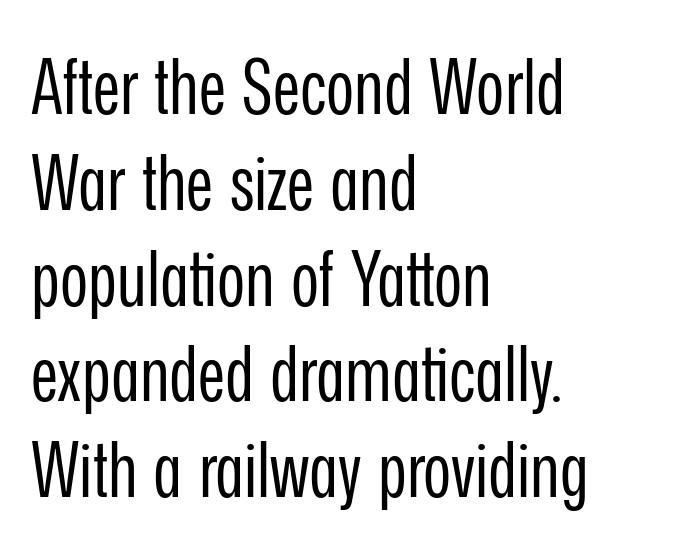
The font is comparable to plain body text, perhaps lighter. Underlining? Definitely not there. Horizontally, the lines are justified to the leading edge only. Letterform terminals end flat and unadorned throughout the passage.
